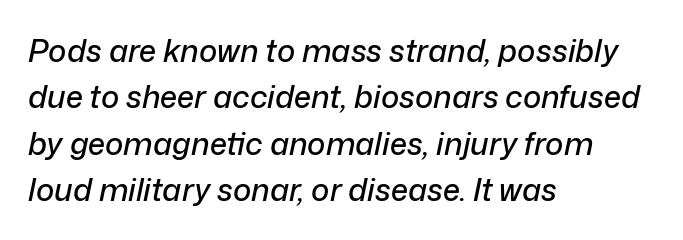
Q: Is the text italic (slanted)? A: Yes, it leans right by about 12 degrees.
Q: Is the text underlined? A: No.
Q: How is the paragraph aligned? A: Left-aligned.
Q: Is the spacing between letters normal or unusually wide? A: Normal.
Q: Is the spacing between lines tight, normal or loose? A: Normal.
Q: Width (condensed, normal, or wide)? A: Normal.
Q: Stroke contrast? A: Low.
Q: x-height? A: Medium.
Q: Monospaced? A: No.
